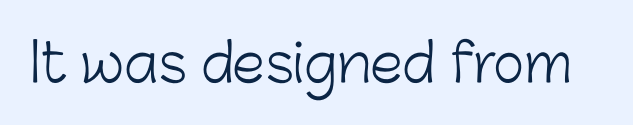
{"serif": "no", "italic": "no", "bold": "no", "weight": "light", "width": "normal", "stroke_contrast": "low", "x_height": "medium", "monospaced": "no", "underline": "no", "letter_spacing": "normal", "letter_spacing_em": 0.0, "glyph_px": 53}
